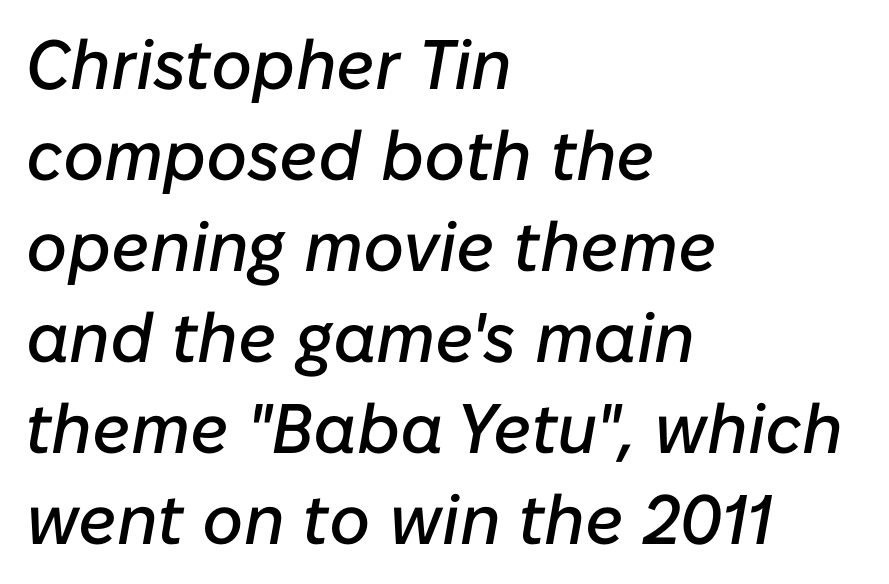
A typesetter would call this proportional, since set widths differ per character. Is the block centered? No — it sits flush against the left margin. Slant detected: the letters are inclined. Quick note: underline off. A typesetter would call this zero additional tracking. The space between consecutive lines is moderate.
